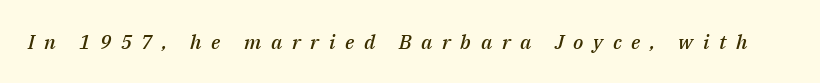
Rendered with sloped, italic letterforms. The face used here is rendered with a markedly widened letterfit. Just letters on the line, the space beneath them empty. Stroke thickness is moderately raised; the sample reads as semibold.
